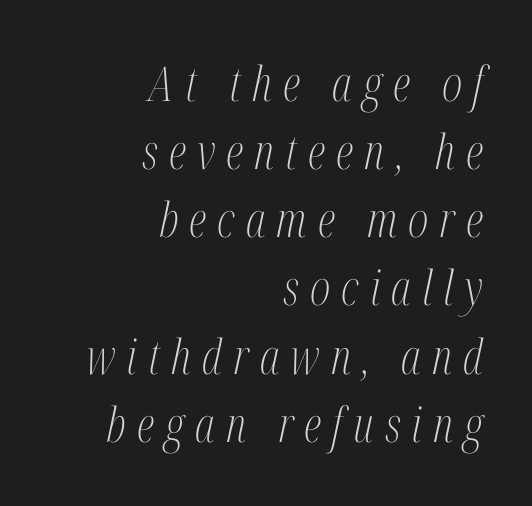
The rendering inserts visible extra space after every character. The weight would be labelled regular, book, light, or lighter still. Alignment: flush right. Check where the strokes stop: tiny serifs finish them off.
